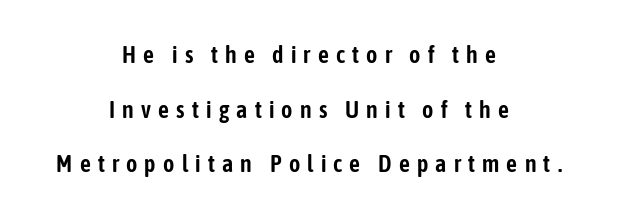
Q: Is the text italic (slanted)? A: No, it is upright.
Q: Is the text underlined? A: No.
Q: How is the paragraph aligned? A: Centered.
Q: Is the spacing between letters normal or unusually wide? A: Unusually wide.
Q: Is the spacing between lines tight, normal or loose? A: Loose.
